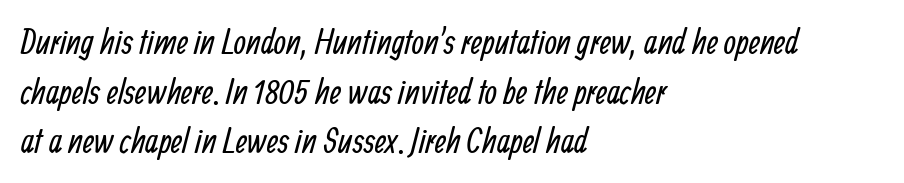
Q: Is the text bold? A: No.
Q: Is the typeface a serif or a sans-serif typeface? A: Sans-serif.
Q: Is the text underlined? A: No.
Q: How is the paragraph aligned? A: Left-aligned.
Q: Is the spacing between letters normal or unusually wide? A: Normal.
Q: Is the spacing between lines tight, normal or loose? A: Normal.
Q: Width (condensed, normal, or wide)? A: Condensed.
Q: Stroke contrast? A: Low.
Q: x-height? A: Medium.
Q: Monospaced? A: No.
